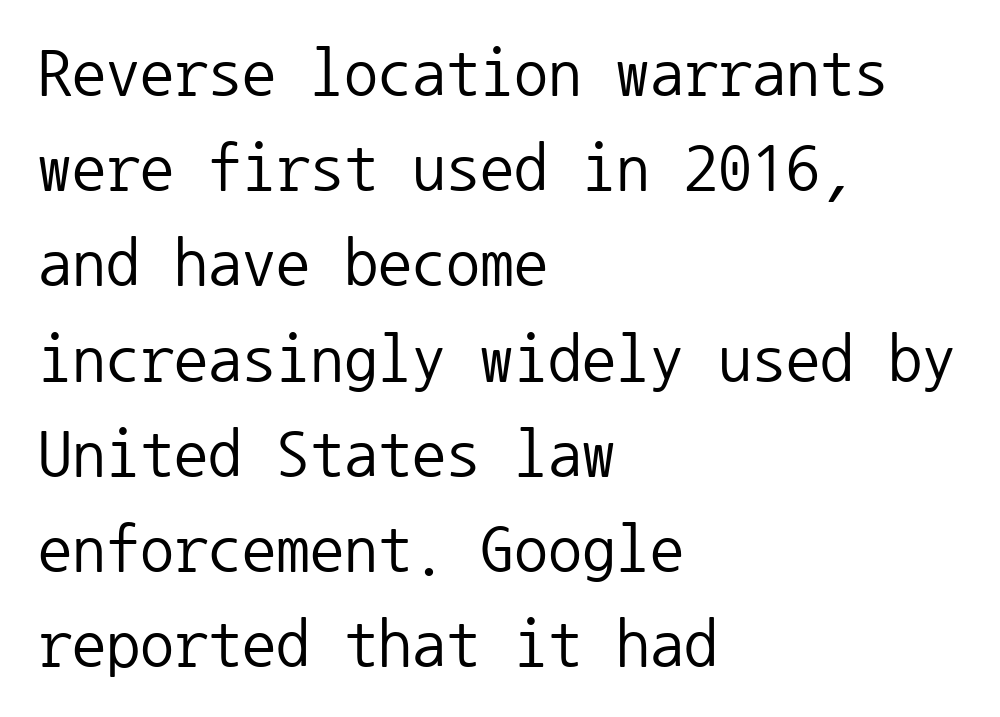
The image shows 68 px regular-weight sans-serif type, upright, monospaced; set left-aligned, normal line spacing (1.4x), normal letter spacing, not underlined; low stroke contrast and a medium x-height.
